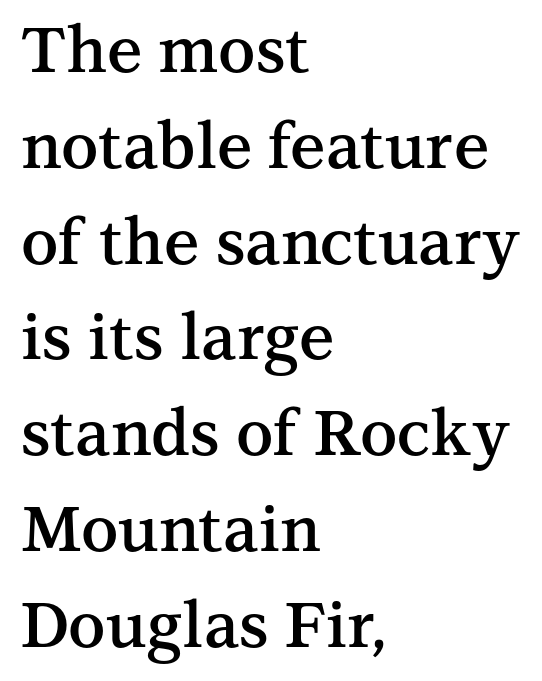
The image shows 63 px semibold serif type, upright; set left-aligned, normal line spacing (1.52x), normal letter spacing, not underlined; medium stroke contrast and a medium x-height.
